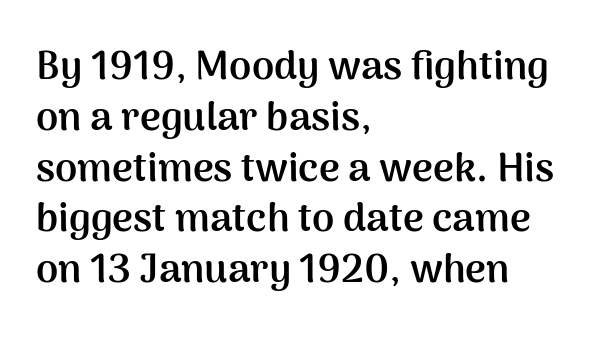
{"serif": "no", "italic": "no", "bold": "yes", "weight": "semibold", "width": "normal", "stroke_contrast": "medium", "x_height": "medium", "monospaced": "no", "underline": "no", "align": "left", "line_spacing": "normal", "line_spacing_ratio": 1.27, "letter_spacing": "normal", "letter_spacing_em": 0.0, "glyph_px": 40}
